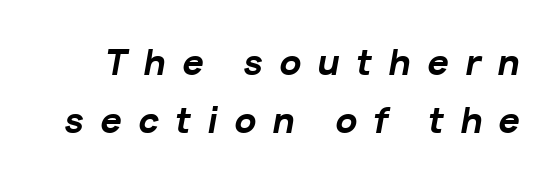
The image shows 34 px bold type, italic (leaning right); set line spacing 1.71x, unusually wide letter spacing (+0.48 em), not underlined; low stroke contrast and a medium x-height.
